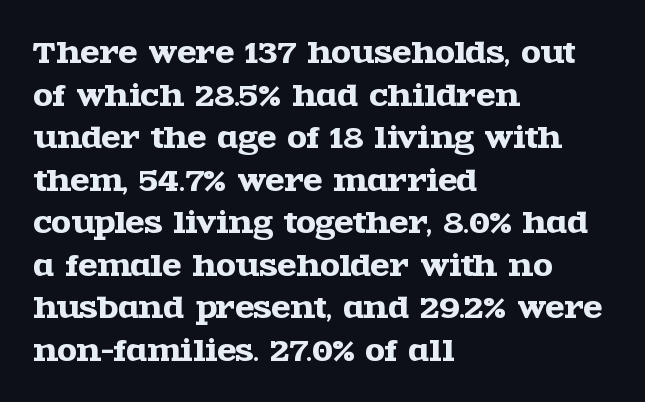
{"serif": "yes", "italic": "no", "width": "wide", "x_height": "large", "monospaced": "no", "underline": "no", "align": "left", "line_spacing": "normal", "line_spacing_ratio": 1.52, "letter_spacing": "normal", "letter_spacing_em": 0.0, "glyph_px": 28}
